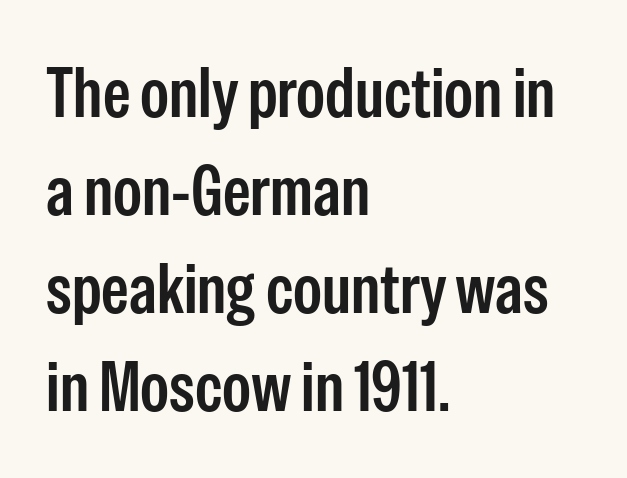
{"serif": "no", "italic": "no", "bold": "semi", "weight": "semibold", "width": "condensed", "stroke_contrast": "low", "x_height": "medium", "monospaced": "no", "underline": "no", "align": "left", "line_spacing": "normal", "line_spacing_ratio": 1.4, "letter_spacing": "normal", "letter_spacing_em": 0.0, "glyph_px": 70}
